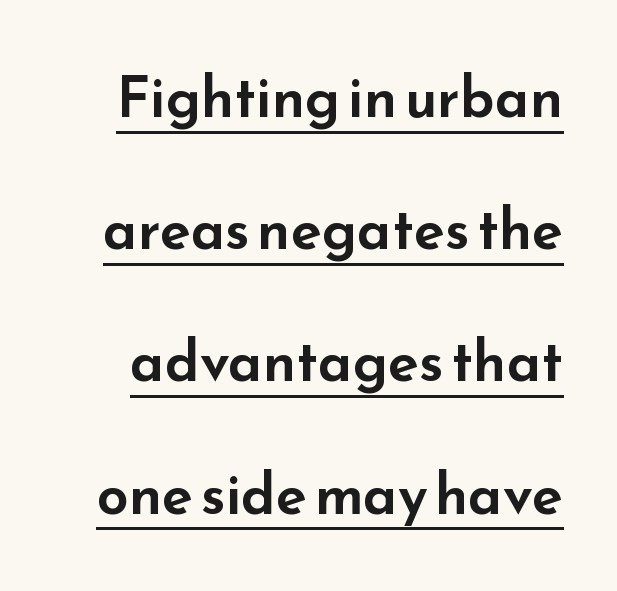
The image shows 57 px wide sans-serif type, upright; set loose line spacing (2.32x), normal letter spacing, underlined; low stroke contrast and a small x-height.
